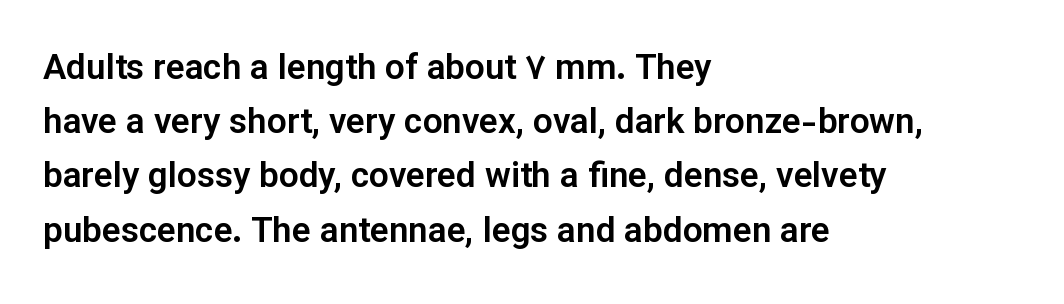
{"serif": "no", "italic": "no", "width": "normal", "stroke_contrast": "low", "x_height": "medium", "monospaced": "no", "underline": "no", "align": "left", "line_spacing": "normal", "line_spacing_ratio": 1.55, "letter_spacing": "normal", "letter_spacing_em": 0.0, "glyph_px": 35}
